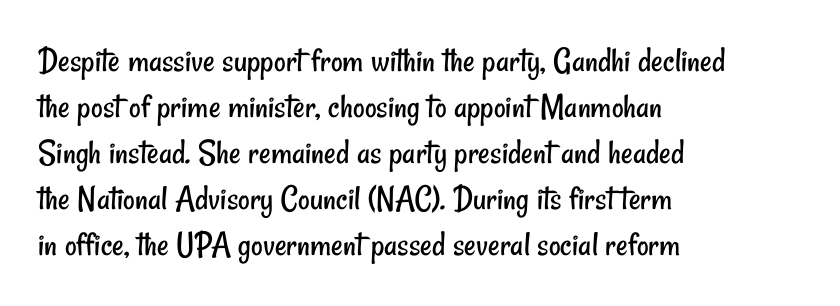
Q: Is the text bold? A: No.
Q: Is the typeface a serif or a sans-serif typeface? A: Sans-serif.
Q: Is the text underlined? A: No.
Q: How is the paragraph aligned? A: Left-aligned.
Q: Is the spacing between letters normal or unusually wide? A: Normal.
Q: Is the spacing between lines tight, normal or loose? A: Normal.
Q: Width (condensed, normal, or wide)? A: Condensed.
Q: Stroke contrast? A: Low.
Q: x-height? A: Small.
Q: Monospaced? A: No.
